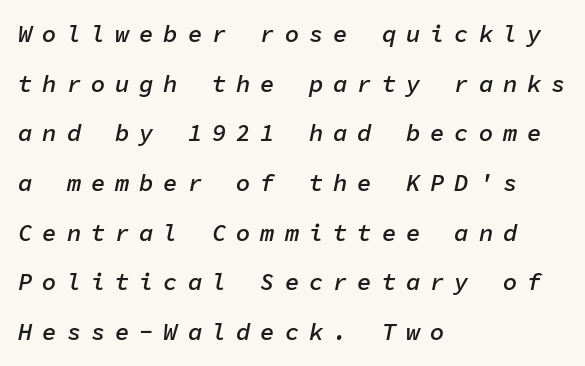
The image shows 24 px text type, italic (leaning right); set left-aligned, loose line spacing (2.07x), unusually wide letter spacing (+0.41 em), not underlined.
